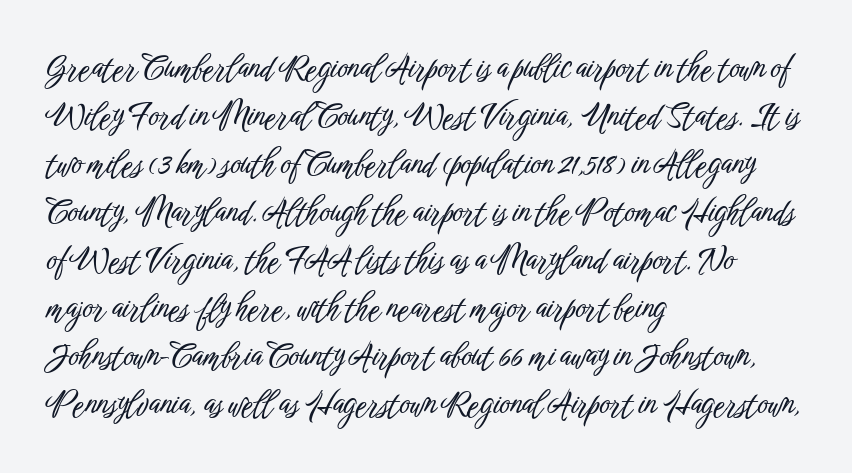
The image shows 32 px condensed sans-serif type; set left-aligned, normal line spacing (1.5x), normal letter spacing, not underlined; low stroke contrast and a medium x-height.
